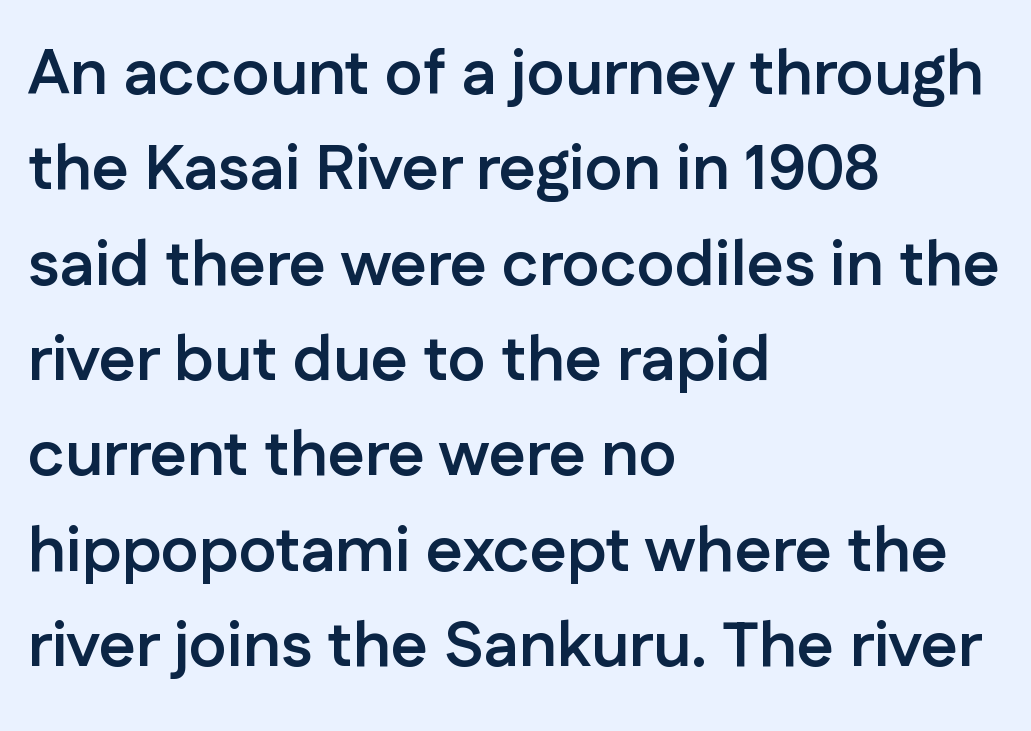
Q: Is the text bold? A: Yes.
Q: Is the text italic (slanted)? A: No, it is upright.
Q: Is the typeface a serif or a sans-serif typeface? A: Sans-serif.
Q: Is the text underlined? A: No.
Q: How is the paragraph aligned? A: Left-aligned.
Q: Is the spacing between letters normal or unusually wide? A: Normal.
Q: Is the spacing between lines tight, normal or loose? A: Normal.
Q: Width (condensed, normal, or wide)? A: Normal.
Q: Stroke contrast? A: Low.
Q: x-height? A: Medium.
Q: Monospaced? A: No.
